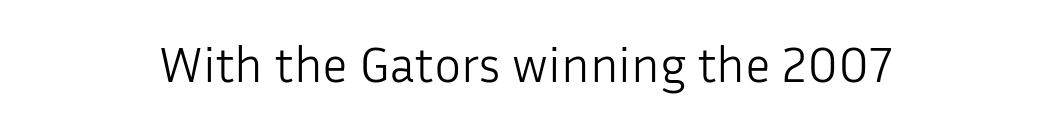
The image shows 51 px light sans-serif type, upright; set centered, normal letter spacing, not underlined; low stroke contrast and a medium x-height.
